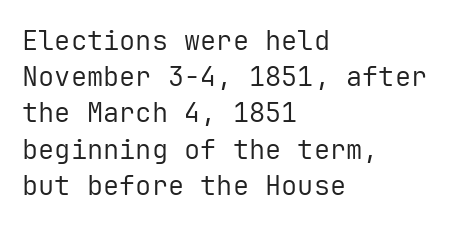
Q: Is the text bold? A: No.
Q: Is the text italic (slanted)? A: No, it is upright.
Q: Is the text underlined? A: No.
Q: How is the paragraph aligned? A: Left-aligned.
Q: Is the spacing between letters normal or unusually wide? A: Normal.
Q: Is the spacing between lines tight, normal or loose? A: Normal.
